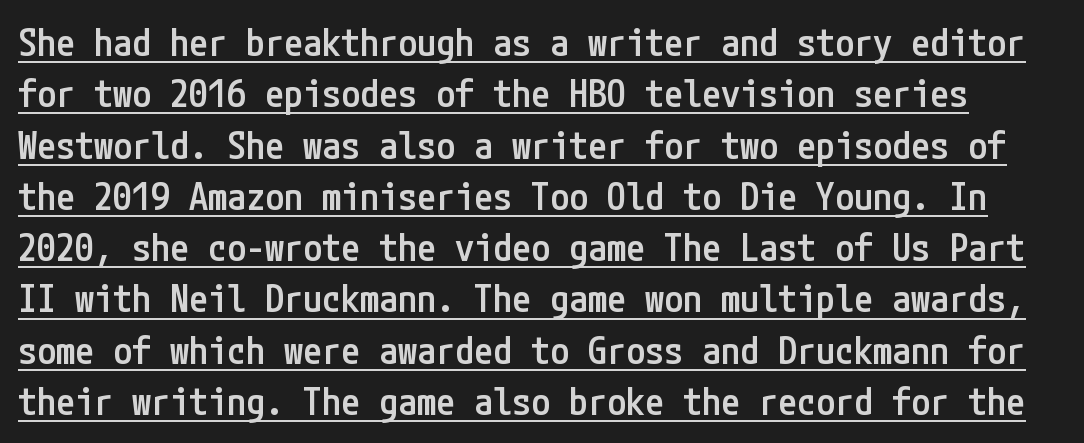
Q: Is the text bold? A: Semi-bold.
Q: Is the text italic (slanted)? A: No, it is upright.
Q: Is the typeface a serif or a sans-serif typeface? A: Sans-serif.
Q: Is the text underlined? A: Yes.
Q: Is the spacing between letters normal or unusually wide? A: Normal.
Q: Is the spacing between lines tight, normal or loose? A: Normal.
Q: Width (condensed, normal, or wide)? A: Condensed.
Q: Stroke contrast? A: Low.
Q: x-height? A: Medium.
